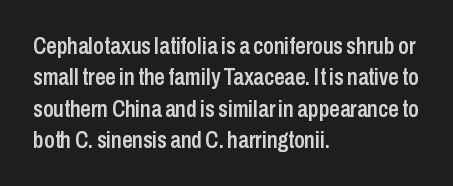
Type without underlining. Compared with an ordinary text face, these strokes are moderately heavier — a semibold. A typesetter would call this zero additional tracking. The vertical gap from one line to the next is medium.
